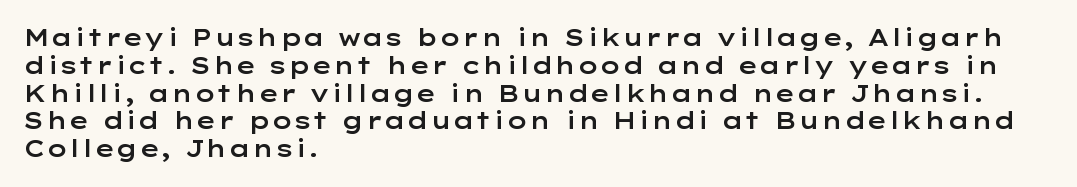
The image shows 23 px text type, upright; set left-aligned, line spacing 1.21x, normal letter spacing, not underlined.
